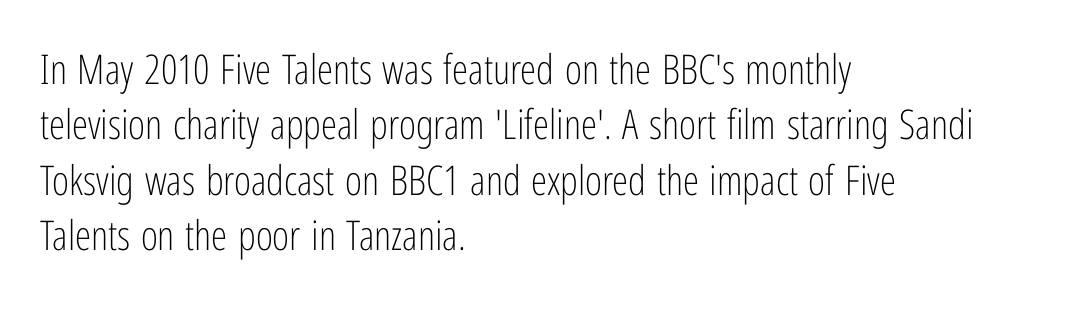
{"serif": "no", "italic": "no", "bold": "no", "weight": "light", "width": "condensed", "stroke_contrast": "low", "x_height": "medium", "monospaced": "no", "underline": "no", "align": "left", "line_spacing": "normal", "line_spacing_ratio": 1.35, "letter_spacing": "normal", "letter_spacing_em": 0.0, "glyph_px": 41}
